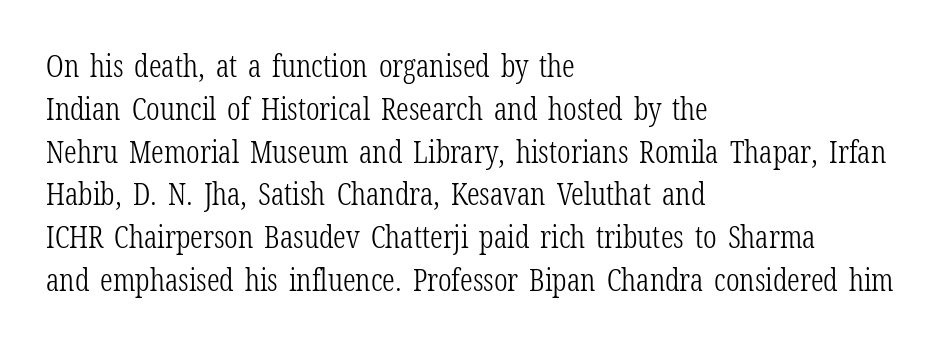
The glyphs in this specimen are seriffed. Weight: regular or lighter. Spacing verdict: proportional, widths tailored to each character. In terms of leading, this rendering sits right in the middle. The font's upright variant was chosen for this text. The zone under the glyphs is completely vacant.
